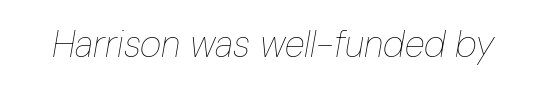
Does the lettering tilt? It does — this is italic. Weight: in the light-to-regular range. These lines are rendered in a variable-pitch font. Words appear dense and cohesive because spacing is normal. Anything drawn beneath the words? Only blank space.
